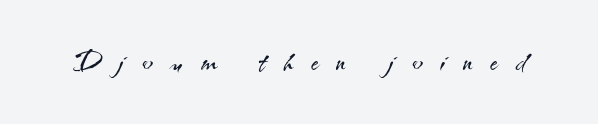
The image shows 39 px light sans-serif type; set unusually wide letter spacing (+0.47 em), not underlined; medium stroke contrast and a small x-height.
